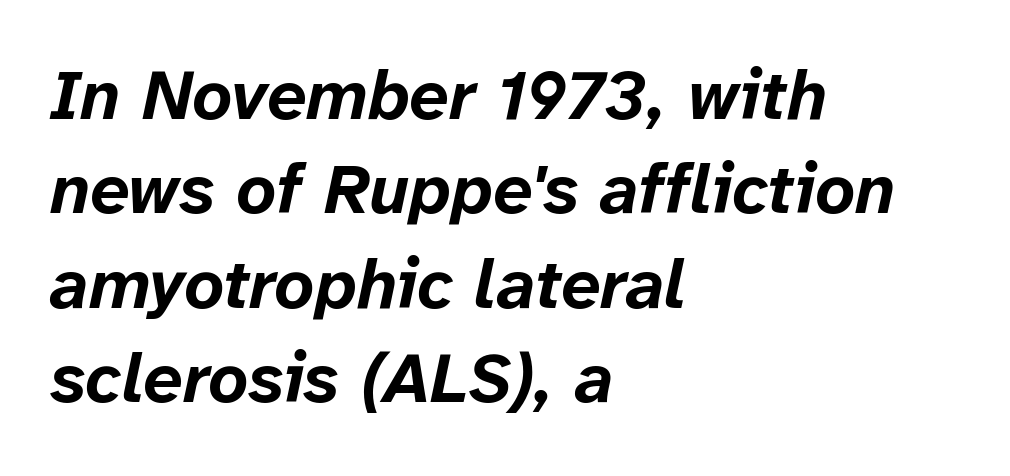
{"italic": "yes", "lean": "right", "slant_degrees": 12, "bold": "yes", "weight": "bold", "width": "normal", "stroke_contrast": "low", "x_height": "medium", "monospaced": "no", "underline": "no", "align": "left", "line_spacing": "normal", "line_spacing_ratio": 1.35, "letter_spacing": "normal", "letter_spacing_em": 0.0, "glyph_px": 70}
